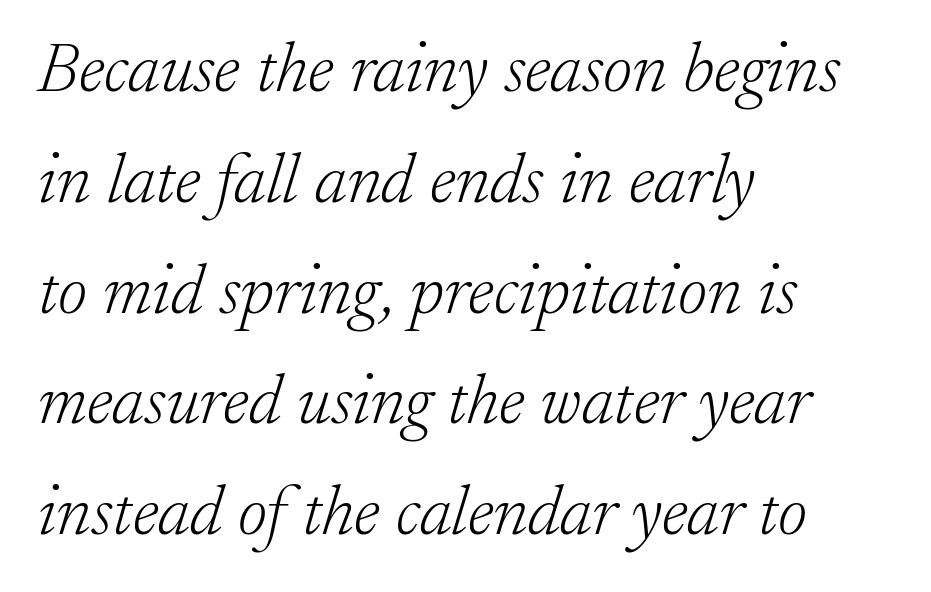
Q: Is the text bold? A: No.
Q: Is the text italic (slanted)? A: Yes, it leans right by about 17 degrees.
Q: Is the typeface a serif or a sans-serif typeface? A: Serif.
Q: Is the text underlined? A: No.
Q: How is the paragraph aligned? A: Left-aligned.
Q: Is the spacing between letters normal or unusually wide? A: Normal.
Q: Is the spacing between lines tight, normal or loose? A: Normal.
Q: Width (condensed, normal, or wide)? A: Normal.
Q: Stroke contrast? A: Low.
Q: x-height? A: Small.
Q: Monospaced? A: No.
